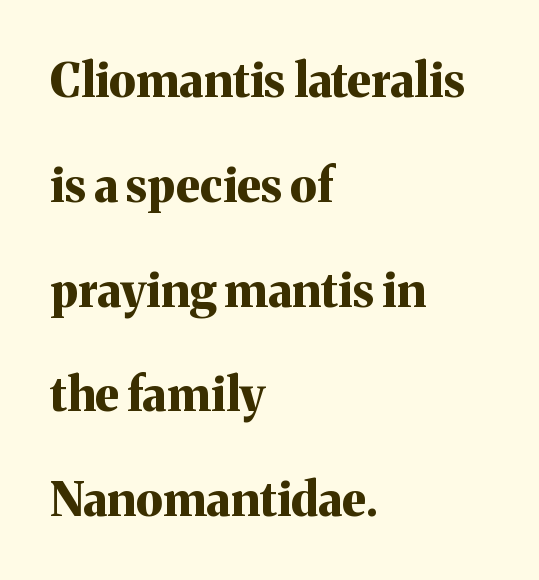
The image shows 47 px bold serif type, upright; set left-aligned, loose line spacing (2.23x), normal letter spacing, not underlined; medium stroke contrast and a medium x-height.
